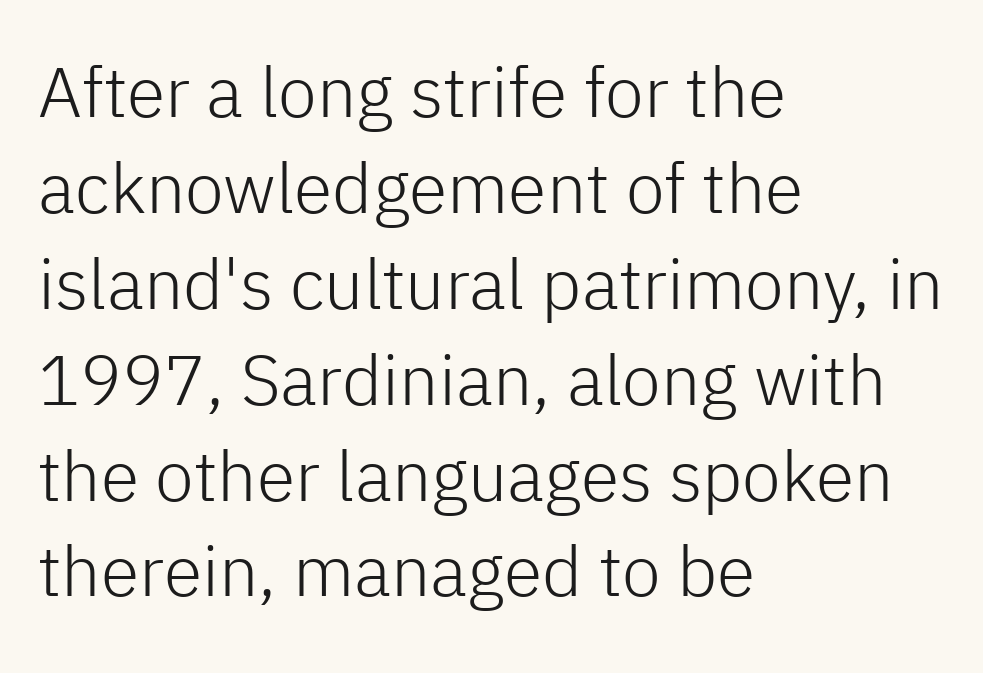
{"serif": "no", "italic": "no", "bold": "no", "weight": "light", "width": "normal", "stroke_contrast": "low", "x_height": "medium", "monospaced": "no", "underline": "no", "align": "left", "line_spacing": "normal", "line_spacing_ratio": 1.37, "letter_spacing": "normal", "letter_spacing_em": 0.0, "glyph_px": 70}
